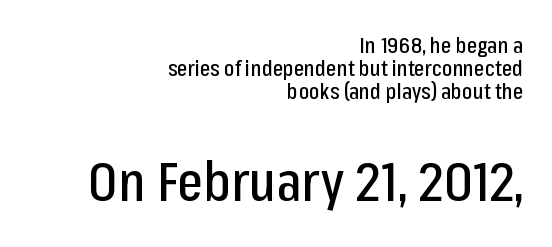
Nobody touched the tracking dial on this one. The composition opens small and finishes big. The lettering holds an erect, upright posture throughout. Leading: reduced.
